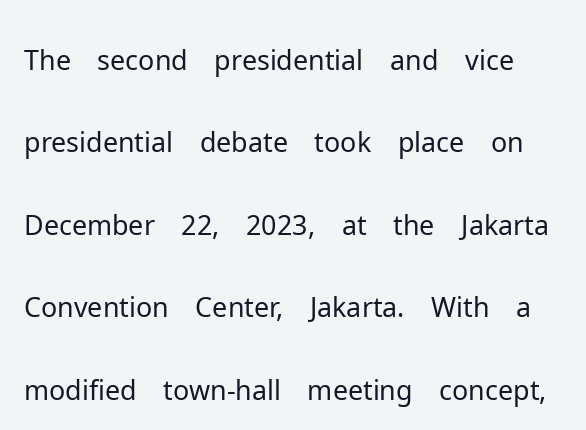
{"serif": "no", "italic": "no", "bold": "no", "weight": "light", "width": "normal", "stroke_contrast": "low", "x_height": "medium", "monospaced": "no", "underline": "no", "line_spacing": "normal", "line_spacing_ratio": 1.5, "letter_spacing": "normal", "letter_spacing_em": 0.0, "glyph_px": 55}
